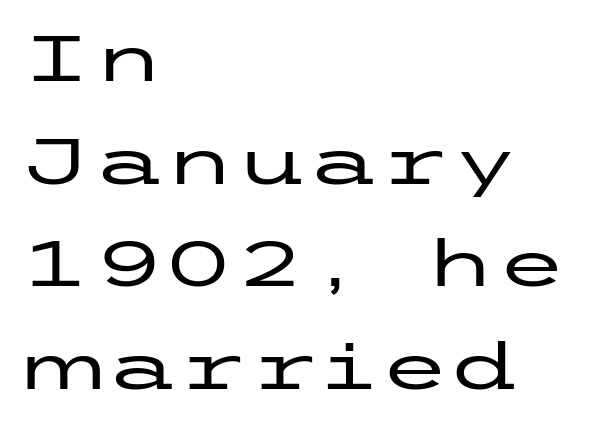
Q: Is the text italic (slanted)? A: No, it is upright.
Q: Is the typeface a serif or a sans-serif typeface? A: Sans-serif.
Q: Is the text underlined? A: No.
Q: How is the paragraph aligned? A: Left-aligned.
Q: Is the spacing between letters normal or unusually wide? A: Normal.
Q: Is the spacing between lines tight, normal or loose? A: Normal.
Q: Width (condensed, normal, or wide)? A: Wide.
Q: Stroke contrast? A: Low.
Q: x-height? A: Medium.
